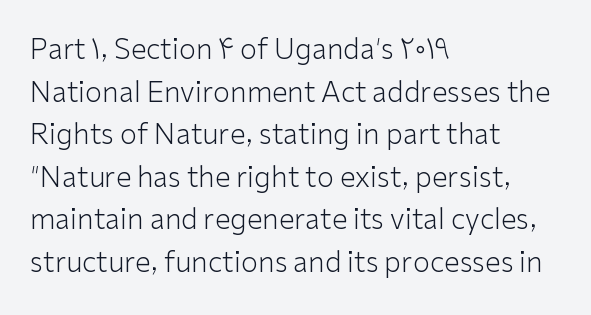
{"serif": "no", "italic": "no", "bold": "no", "weight": "light", "width": "normal", "stroke_contrast": "low", "x_height": "medium", "monospaced": "no", "underline": "no", "align": "left", "line_spacing": "normal", "line_spacing_ratio": 1.52, "letter_spacing": "normal", "letter_spacing_em": 0.0, "glyph_px": 28}
